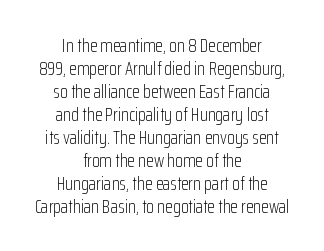
Q: Is the text bold? A: No.
Q: Is the text italic (slanted)? A: No, it is upright.
Q: Is the text underlined? A: No.
Q: How is the paragraph aligned? A: Centered.
Q: Is the spacing between letters normal or unusually wide? A: Normal.
Q: Is the spacing between lines tight, normal or loose? A: Tight.
